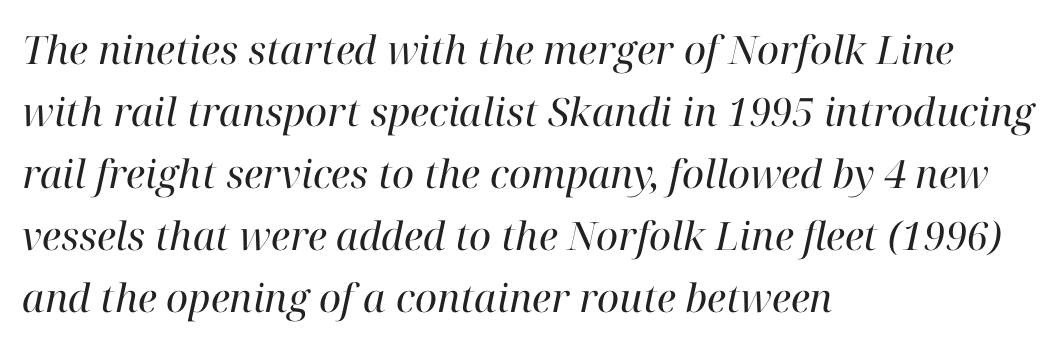
Q: Is the text bold? A: No.
Q: Is the text italic (slanted)? A: Yes, it leans right by about 12 degrees.
Q: Is the typeface a serif or a sans-serif typeface? A: Serif.
Q: Is the text underlined? A: No.
Q: How is the paragraph aligned? A: Left-aligned.
Q: Is the spacing between letters normal or unusually wide? A: Normal.
Q: Is the spacing between lines tight, normal or loose? A: Normal.
Q: Width (condensed, normal, or wide)? A: Normal.
Q: Stroke contrast? A: High.
Q: x-height? A: Medium.
Q: Monospaced? A: No.
